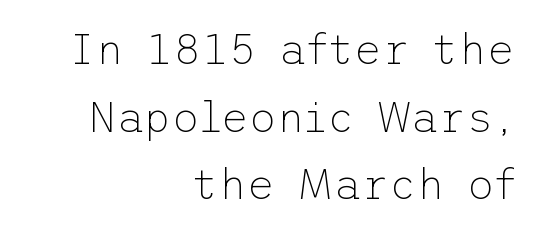
{"serif": "no", "italic": "no", "bold": "no", "weight": "thin", "width": "normal", "stroke_contrast": "low", "x_height": "medium", "underline": "no", "align": "right", "line_spacing": "normal", "line_spacing_ratio": 1.57, "letter_spacing": "normal", "letter_spacing_em": 0.0, "glyph_px": 43}
